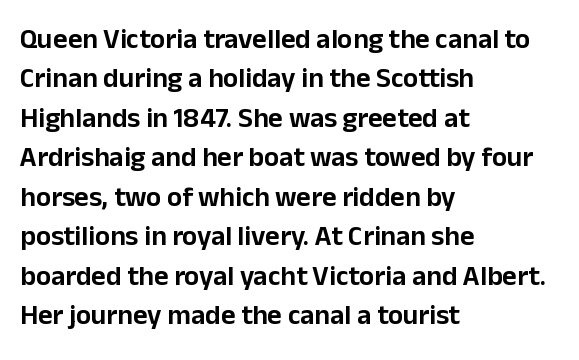
The line texture is even and compact thanks to regular tracking. Note the varied advance widths — an 'i' is clearly narrower than an 'm'. The foot of each line stays bare and open. Serifs: no, the terminals of the letterforms are clean. Compared with typical paragraphs, the rows here are spaced about the same.
